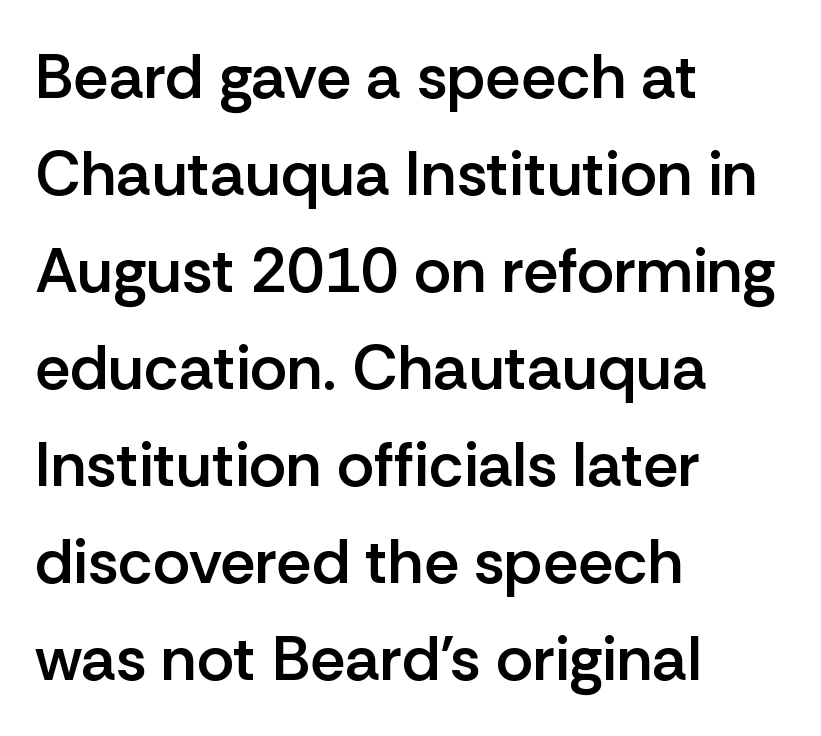
{"serif": "no", "italic": "no", "bold": "semi", "weight": "semibold", "width": "normal", "stroke_contrast": "low", "x_height": "medium", "monospaced": "no", "underline": "no", "align": "left", "line_spacing": "normal", "line_spacing_ratio": 1.54, "letter_spacing": "normal", "letter_spacing_em": 0.0, "glyph_px": 63}
